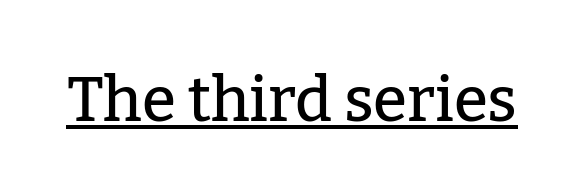
The image shows 62 px serif type, upright; set normal letter spacing, underlined; low stroke contrast and a medium x-height.
